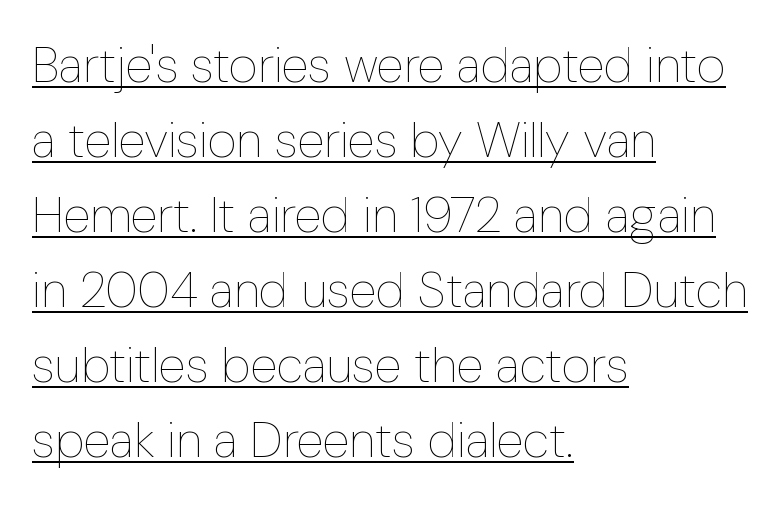
{"italic": "no", "bold": "no", "weight": "thin", "width": "condensed", "stroke_contrast": "low", "x_height": "medium", "monospaced": "no", "underline": "yes", "align": "left", "line_spacing": "normal", "line_spacing_ratio": 1.5, "letter_spacing": "normal", "letter_spacing_em": 0.0, "glyph_px": 50}
